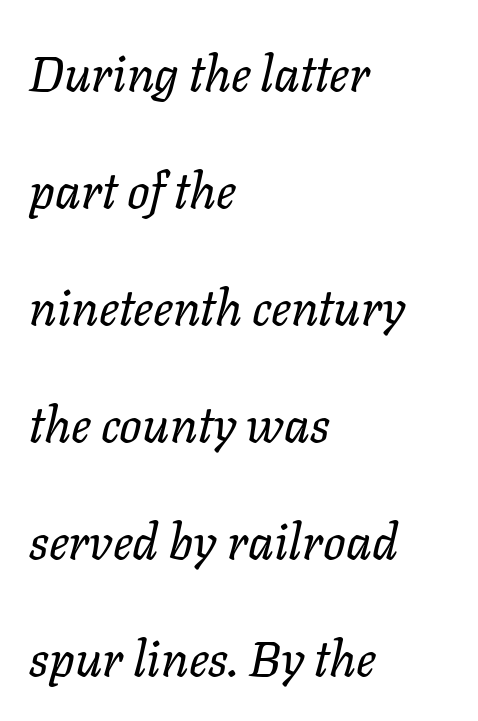
Short note: letters normally spaced. The compositor pushed each line to the left boundary. Italic? Definitely — the glyphs are oblique. Think standard paragraph weight, or any step lighter than that. The string is rendered with underlining switched off.
